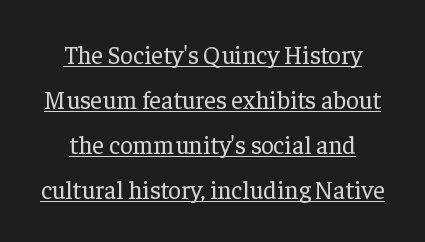
The image shows 25 px text type, upright; set centered, line spacing 1.8x, normal letter spacing, underlined.
